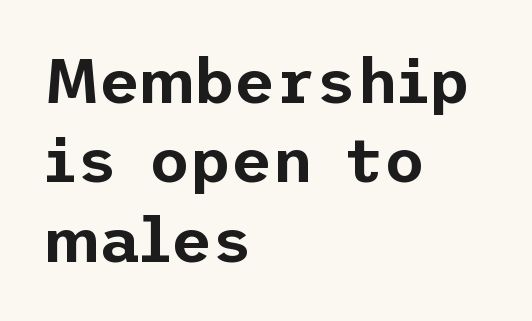
The horizontal fit of the characters is conventional and even. Underline: absent. Interline gaps are of average width in this sample. The font's upright variant was chosen for this text.
